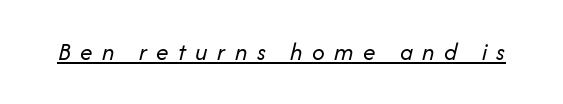
Q: Is the text bold? A: No.
Q: Is the text italic (slanted)? A: Yes, it leans right by about 14 degrees.
Q: Is the text underlined? A: Yes.
Q: Is the spacing between letters normal or unusually wide? A: Unusually wide.
